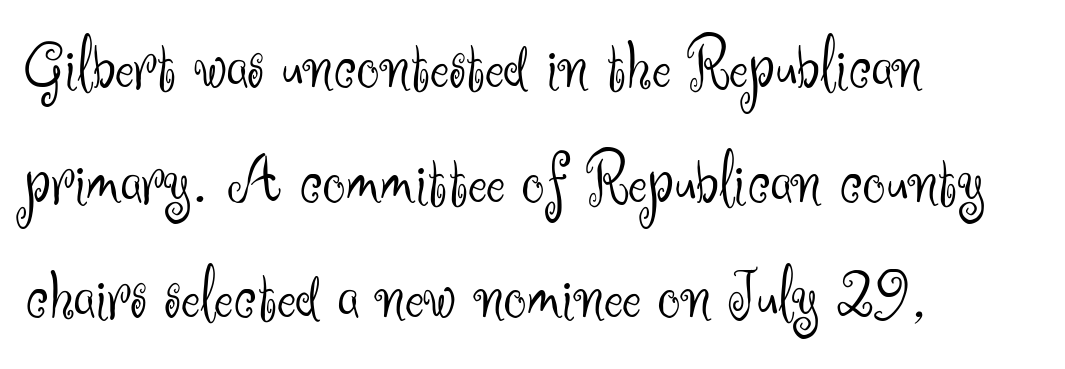
Q: Is the text bold? A: No.
Q: Is the text italic (slanted)? A: No, it is upright.
Q: Is the typeface a serif or a sans-serif typeface? A: Sans-serif.
Q: Is the text underlined? A: No.
Q: How is the paragraph aligned? A: Left-aligned.
Q: Is the spacing between letters normal or unusually wide? A: Normal.
Q: Is the spacing between lines tight, normal or loose? A: Normal.
Q: Width (condensed, normal, or wide)? A: Normal.
Q: Stroke contrast? A: Medium.
Q: x-height? A: Small.
Q: Monospaced? A: No.
